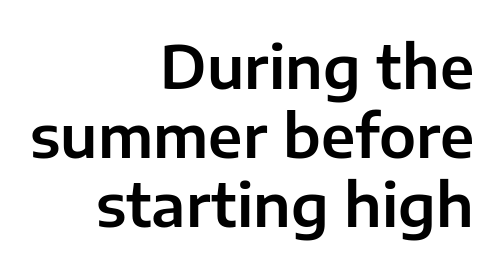
The passage shown is typeset with a sans-serif family. Nobody touched the tracking dial on this one. A typesetter would call this proportional, since set widths differ per character. These lines stack with their right ends in a neat column.
